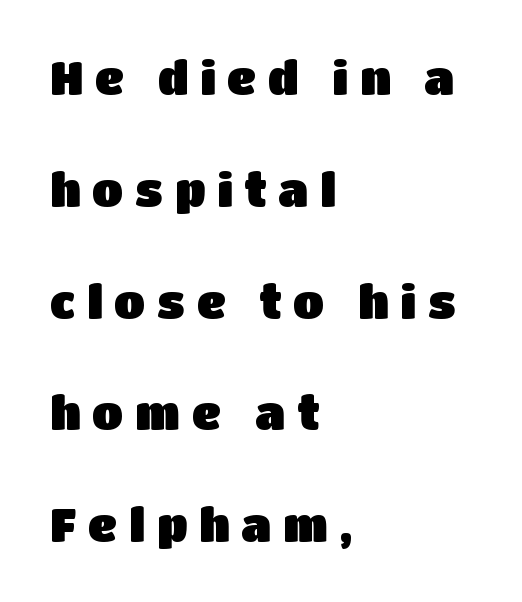
The image shows 46 px sans-serif type, upright; set left-aligned, loose line spacing (2.43x), unusually wide letter spacing (+0.25 em), not underlined; low stroke contrast and a large x-height.
